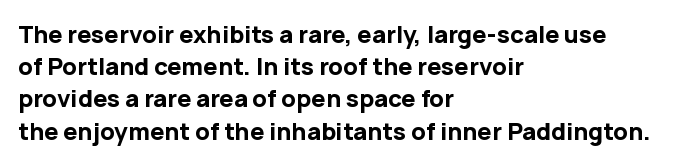
The image shows 23 px bold type, upright; set left-aligned, normal line spacing (1.4x), normal letter spacing, not underlined.
